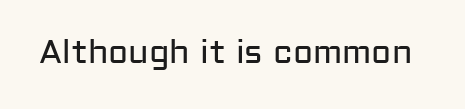
Q: Is the text bold? A: No.
Q: Is the text italic (slanted)? A: No, it is upright.
Q: Is the typeface a serif or a sans-serif typeface? A: Sans-serif.
Q: Is the text underlined? A: No.
Q: Is the spacing between letters normal or unusually wide? A: Normal.
Q: Width (condensed, normal, or wide)? A: Normal.
Q: Stroke contrast? A: Low.
Q: x-height? A: Medium.
Q: Monospaced? A: No.
